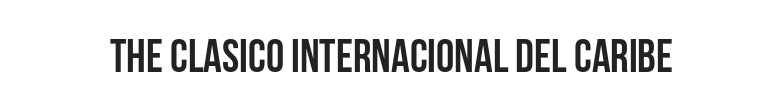
Q: Is the text bold? A: Yes.
Q: Is the text italic (slanted)? A: No, it is upright.
Q: Is the typeface a serif or a sans-serif typeface? A: Sans-serif.
Q: Is the text underlined? A: No.
Q: Is the spacing between letters normal or unusually wide? A: Normal.
Q: Width (condensed, normal, or wide)? A: Condensed.
Q: Stroke contrast? A: Low.
Q: x-height? A: Large.
Q: Monospaced? A: No.
